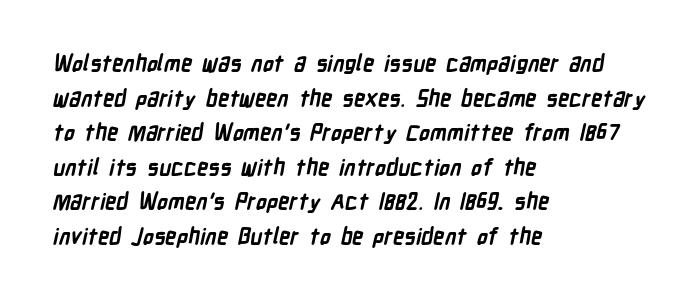
Notice how the passage keeps a crisp vertical edge on the left only. A normal amount of white space separates one row of letters from the next. These lines keep a tight, regular rhythm from letter to letter. The strip under each line holds only bare page.
